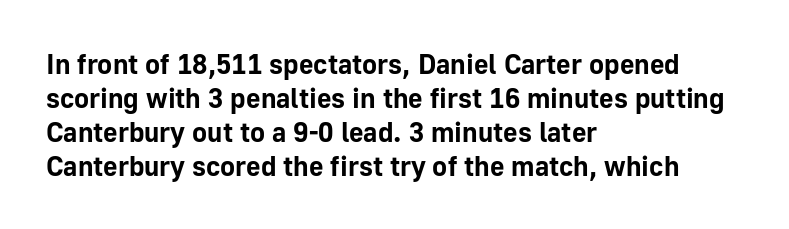
The image shows 28 px bold sans-serif type, upright; set left-aligned, line spacing 1.21x, normal letter spacing, not underlined; low stroke contrast and a medium x-height.
